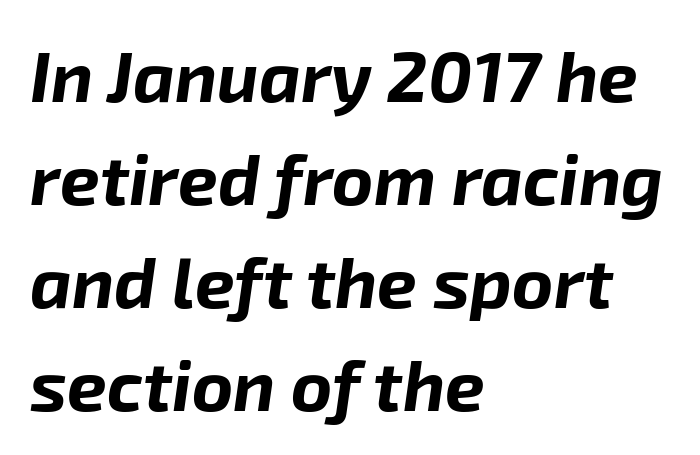
Q: Is the text bold? A: Yes.
Q: Is the text italic (slanted)? A: Yes, it leans right by about 8 degrees.
Q: Is the text underlined? A: No.
Q: How is the paragraph aligned? A: Left-aligned.
Q: Is the spacing between letters normal or unusually wide? A: Normal.
Q: Is the spacing between lines tight, normal or loose? A: Normal.
Q: Width (condensed, normal, or wide)? A: Normal.
Q: Stroke contrast? A: Low.
Q: x-height? A: Medium.
Q: Monospaced? A: No.
